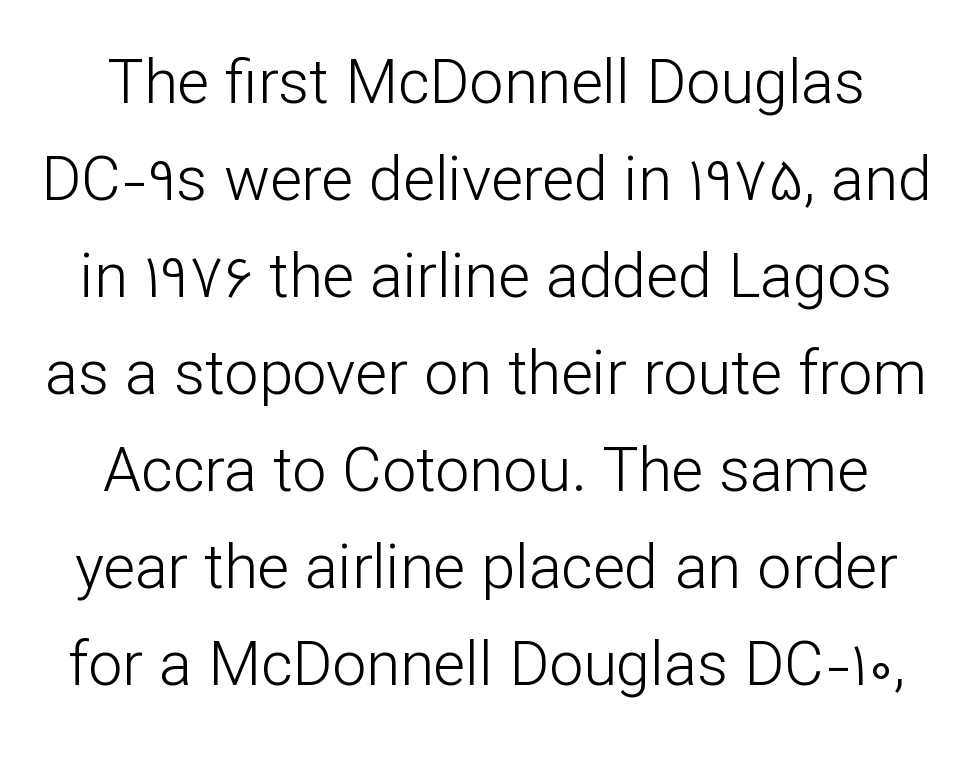
{"serif": "no", "italic": "no", "bold": "no", "weight": "light", "width": "normal", "stroke_contrast": "low", "x_height": "medium", "monospaced": "no", "underline": "no", "line_spacing": "normal", "line_spacing_ratio": 1.59, "letter_spacing": "normal", "letter_spacing_em": 0.0, "glyph_px": 61}
